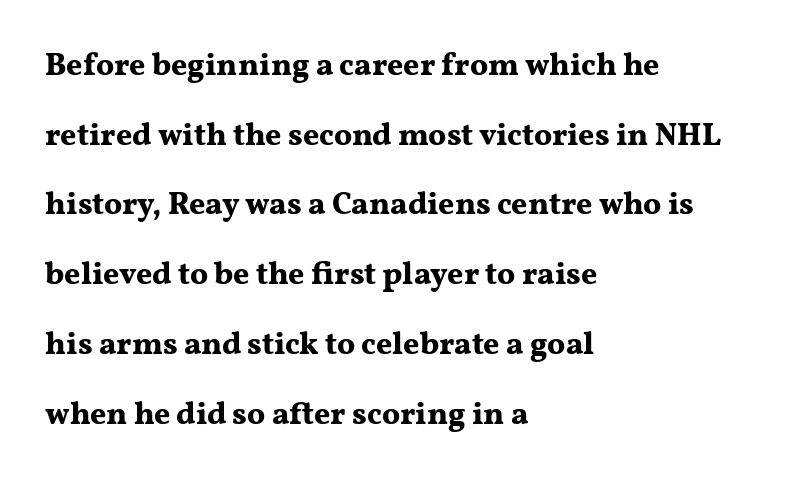
Q: Is the text bold? A: Yes.
Q: Is the text italic (slanted)? A: No, it is upright.
Q: Is the typeface a serif or a sans-serif typeface? A: Serif.
Q: Is the text underlined? A: No.
Q: How is the paragraph aligned? A: Left-aligned.
Q: Is the spacing between letters normal or unusually wide? A: Normal.
Q: Is the spacing between lines tight, normal or loose? A: Loose.
Q: Width (condensed, normal, or wide)? A: Wide.
Q: Stroke contrast? A: Medium.
Q: x-height? A: Medium.
Q: Monospaced? A: No.
